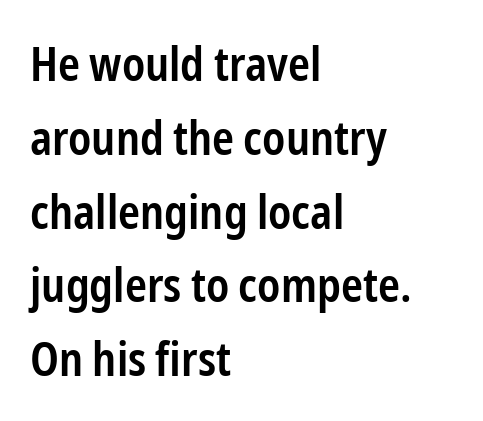
{"serif": "no", "italic": "no", "bold": "semi", "weight": "semibold", "width": "condensed", "stroke_contrast": "low", "x_height": "medium", "monospaced": "no", "underline": "no", "align": "left", "line_spacing": "normal", "line_spacing_ratio": 1.57, "letter_spacing": "normal", "letter_spacing_em": 0.0, "glyph_px": 47}
